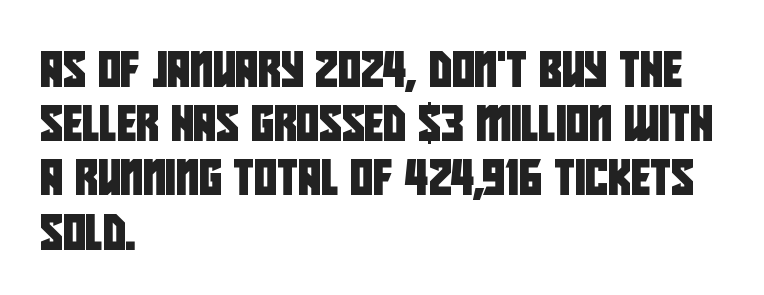
Every row of glyphs begins at an identical x-position on the left. Does the leading feel generous? No, just average. Inter-character spacing is left at the font's built-in metrics. Character widths vary here, with narrow letters taking less room than wide ones.
